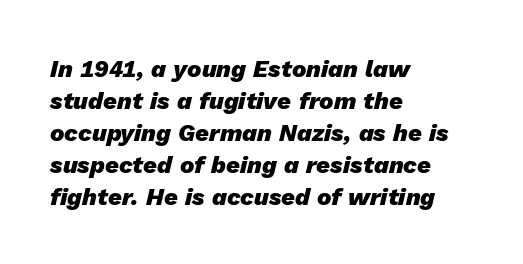
The image shows 24 px bold type, italic (leaning right); set left-aligned, normal line spacing (1.33x), normal letter spacing, not underlined.
